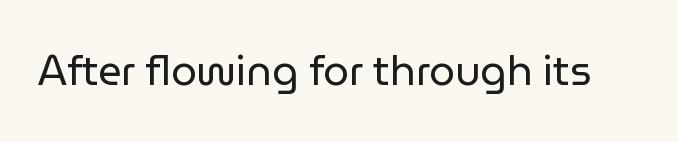
{"serif": "no", "italic": "no", "bold": "no", "weight": "regular", "width": "normal", "stroke_contrast": "low", "x_height": "medium", "monospaced": "no", "underline": "no", "letter_spacing": "normal", "letter_spacing_em": 0.0, "glyph_px": 41}
